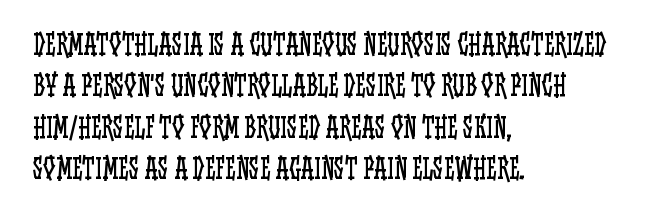
In terms of leading, this rendering sits right in the middle. The lettering stays uniformly vertical, giving the passage a roman look. Decoration check: the copy has no underline. The passage shown is not bold in any degree. How are the letters spaced? Ordinarily, with no added tracking.
